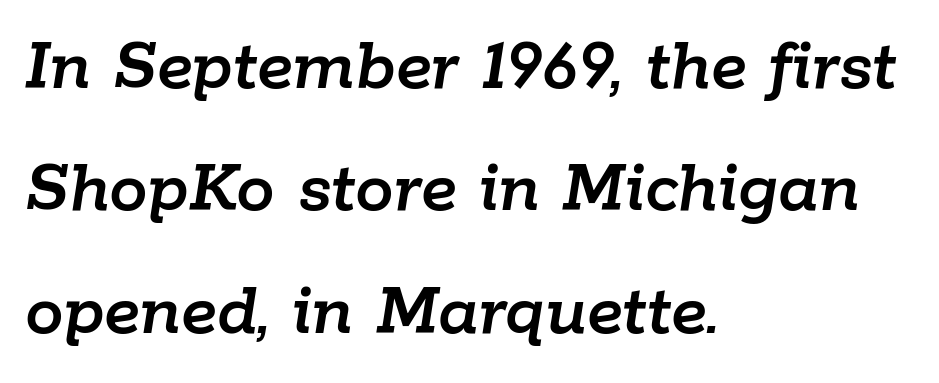
Q: Is the text italic (slanted)? A: Yes, it leans right by about 9 degrees.
Q: Is the text underlined? A: No.
Q: How is the paragraph aligned? A: Left-aligned.
Q: Is the spacing between letters normal or unusually wide? A: Normal.
Q: Is the spacing between lines tight, normal or loose? A: Normal.
Q: Width (condensed, normal, or wide)? A: Normal.
Q: Stroke contrast? A: Low.
Q: x-height? A: Medium.
Q: Monospaced? A: No.
